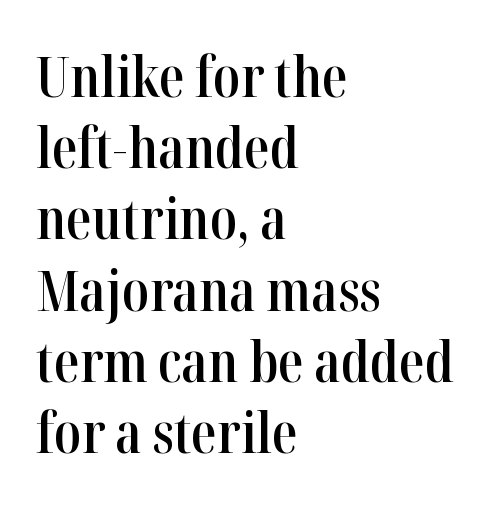
The image shows 57 px semibold, condensed serif type, upright; set left-aligned, normal line spacing (1.25x), normal letter spacing, not underlined; high stroke contrast and a medium x-height.
